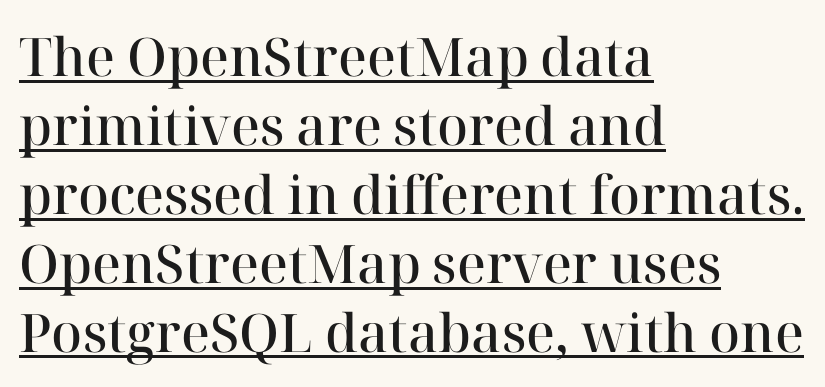
Q: Is the text bold? A: Semi-bold.
Q: Is the text italic (slanted)? A: No, it is upright.
Q: Is the typeface a serif or a sans-serif typeface? A: Serif.
Q: Is the text underlined? A: Yes.
Q: How is the paragraph aligned? A: Left-aligned.
Q: Is the spacing between letters normal or unusually wide? A: Normal.
Q: Is the spacing between lines tight, normal or loose? A: Normal.
Q: Width (condensed, normal, or wide)? A: Normal.
Q: Stroke contrast? A: High.
Q: x-height? A: Medium.
Q: Monospaced? A: No.
